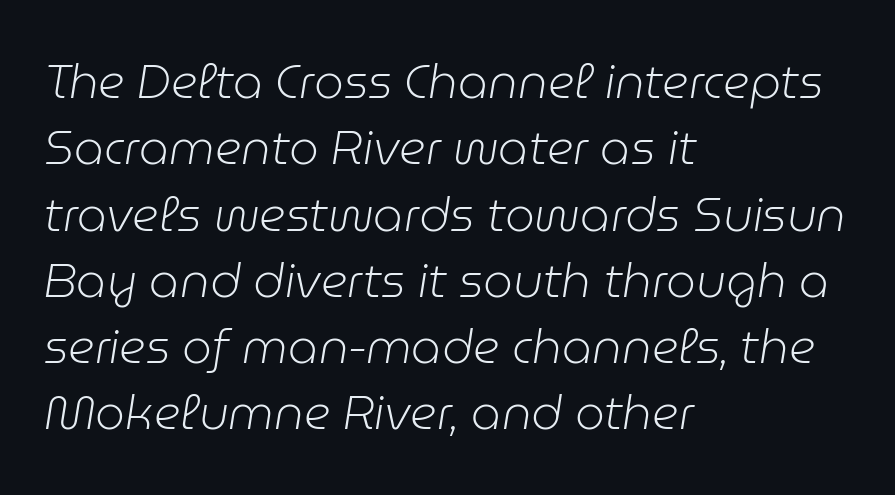
The image shows 47 px light type, italic (leaning right); set left-aligned, normal line spacing (1.41x), normal letter spacing, not underlined; low stroke contrast and a medium x-height.
